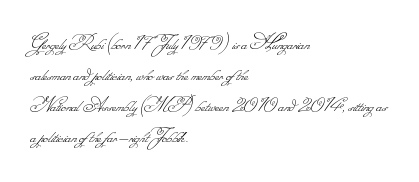
Q: Is the text bold? A: No.
Q: Is the text underlined? A: No.
Q: How is the paragraph aligned? A: Left-aligned.
Q: Is the spacing between letters normal or unusually wide? A: Normal.
Q: Is the spacing between lines tight, normal or loose? A: Normal.
